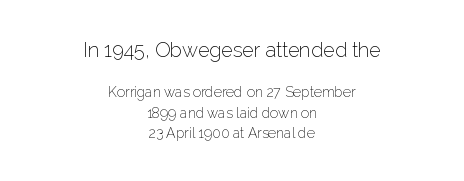
{"italic": "no", "bold": "no", "underline": "no", "align": "center", "line_spacing": "normal", "line_spacing_ratio": 1.46, "letter_spacing": "normal", "letter_spacing_em": 0.0, "larger_block": "first", "size_ratio": 1.43, "glyph_px": 20}
